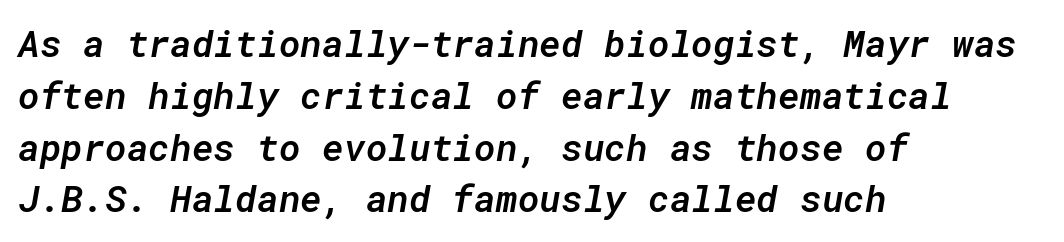
{"italic": "yes", "lean": "right", "slant_degrees": 10, "bold": "semi", "weight": "semibold", "width": "normal", "stroke_contrast": "low", "x_height": "medium", "monospaced": "yes", "underline": "no", "align": "left", "line_spacing": "normal", "line_spacing_ratio": 1.4, "letter_spacing": "normal", "letter_spacing_em": 0.0, "glyph_px": 37}
